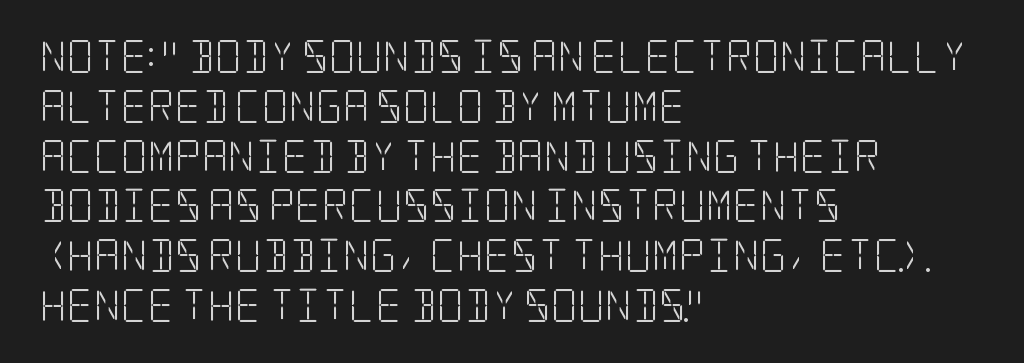
{"serif": "yes", "italic": "no", "bold": "no", "weight": "light", "width": "condensed", "stroke_contrast": "low", "x_height": "large", "underline": "no", "align": "left", "line_spacing": "normal", "line_spacing_ratio": 1.51, "letter_spacing": "normal", "letter_spacing_em": 0.0, "glyph_px": 33}
